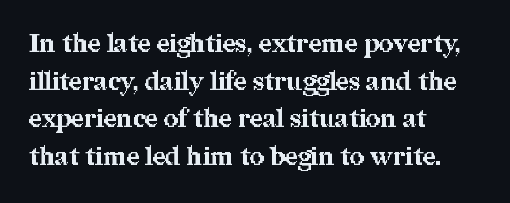
Students, note that the glyphs here touch the page at normal intervals. The vertical gap from one line to the next is medium. The lettering stays uniformly vertical, giving the passage a roman look. The lines are quadded left. Heft: maximum for text — a bold. Type without underlining.
